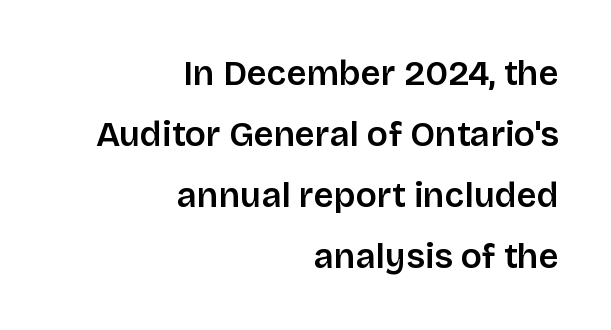
Q: Is the text italic (slanted)? A: No, it is upright.
Q: Is the typeface a serif or a sans-serif typeface? A: Sans-serif.
Q: Is the text underlined? A: No.
Q: How is the paragraph aligned? A: Right-aligned.
Q: Is the spacing between letters normal or unusually wide? A: Normal.
Q: Width (condensed, normal, or wide)? A: Normal.
Q: Stroke contrast? A: Low.
Q: x-height? A: Large.
Q: Monospaced? A: No.
